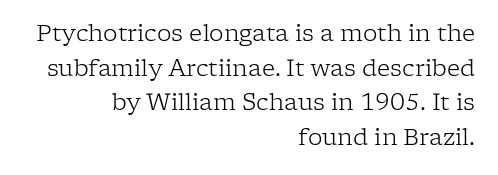
The vertical gap from one line to the next is medium. You can tell it's not italic because the verticals are truly vertical. This sample uses plain, unmodified letter spacing. Right-aligned paragraph, ragged on the left. The area under the type is left untouched. The strokes carry an ordinary text weight at most.
